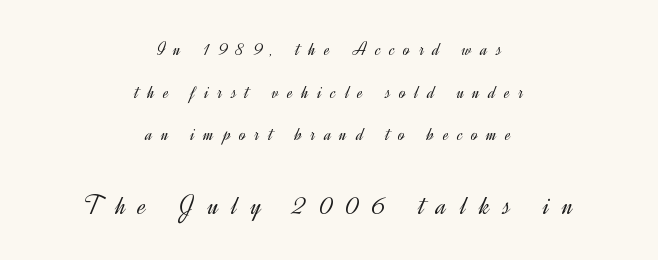
{"serif": "no", "bold": "no", "weight": "light", "width": "normal", "x_height": "small", "monospaced": "no", "underline": "no", "align": "center", "line_spacing": "loose", "line_spacing_ratio": 2.25, "letter_spacing": "wide", "letter_spacing_em": 0.47, "larger_block": "second", "size_ratio": 1.47, "glyph_px": 28}
